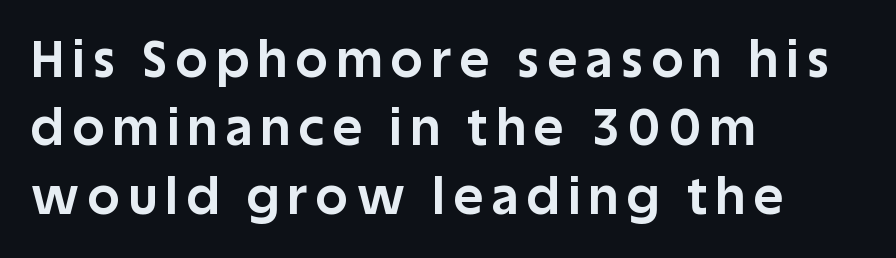
Q: Is the text bold? A: Yes.
Q: Is the text italic (slanted)? A: No, it is upright.
Q: Is the typeface a serif or a sans-serif typeface? A: Sans-serif.
Q: Is the text underlined? A: No.
Q: How is the paragraph aligned? A: Left-aligned.
Q: Is the spacing between lines tight, normal or loose? A: Normal.
Q: Width (condensed, normal, or wide)? A: Normal.
Q: Stroke contrast? A: Low.
Q: x-height? A: Large.
Q: Monospaced? A: No.
